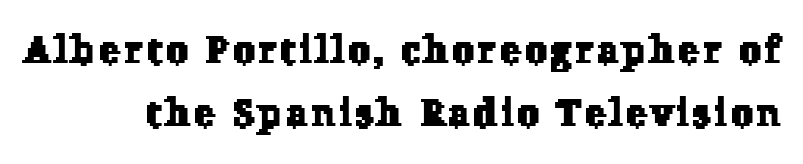
The image shows 38 px serif type; set right-aligned, normal line spacing (1.66x), not underlined; low stroke contrast and a medium x-height.
